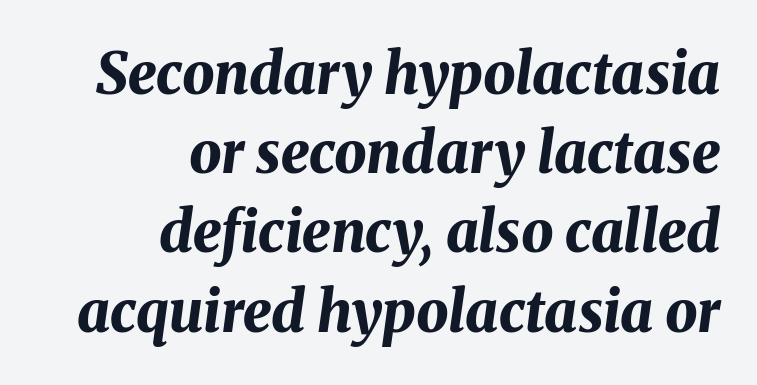
Q: Is the text bold? A: Yes.
Q: Is the text italic (slanted)? A: Yes, it leans right by about 8 degrees.
Q: Is the text underlined? A: No.
Q: How is the paragraph aligned? A: Right-aligned.
Q: Is the spacing between letters normal or unusually wide? A: Normal.
Q: Is the spacing between lines tight, normal or loose? A: Normal.
Q: Width (condensed, normal, or wide)? A: Normal.
Q: Stroke contrast? A: Medium.
Q: x-height? A: Medium.
Q: Monospaced? A: No.
